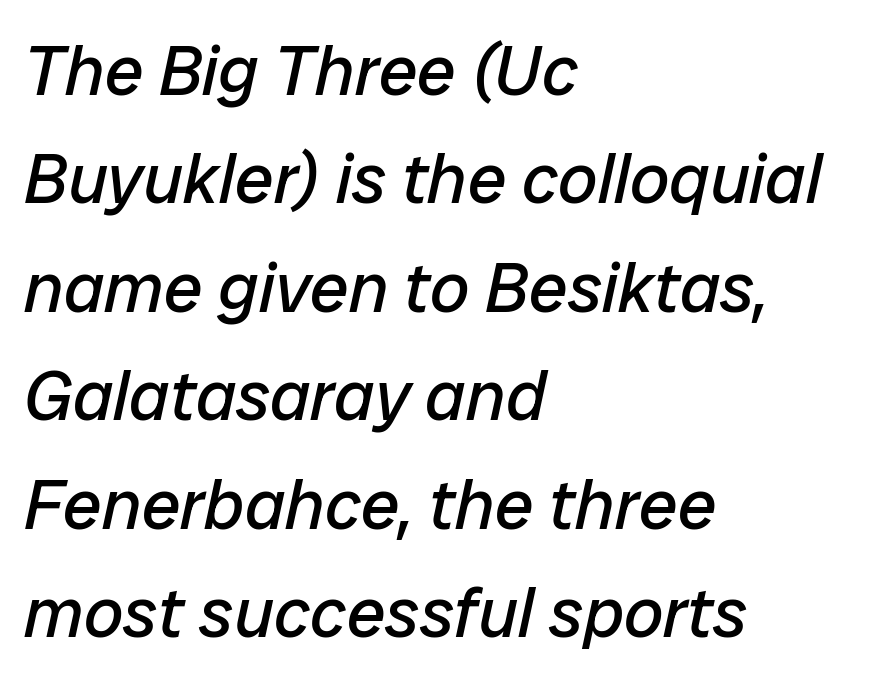
Q: Is the text bold? A: No.
Q: Is the text italic (slanted)? A: Yes, it leans right by about 12 degrees.
Q: Is the text underlined? A: No.
Q: How is the paragraph aligned? A: Left-aligned.
Q: Is the spacing between letters normal or unusually wide? A: Normal.
Q: Is the spacing between lines tight, normal or loose? A: Normal.
Q: Width (condensed, normal, or wide)? A: Normal.
Q: Stroke contrast? A: Low.
Q: x-height? A: Medium.
Q: Monospaced? A: No.
